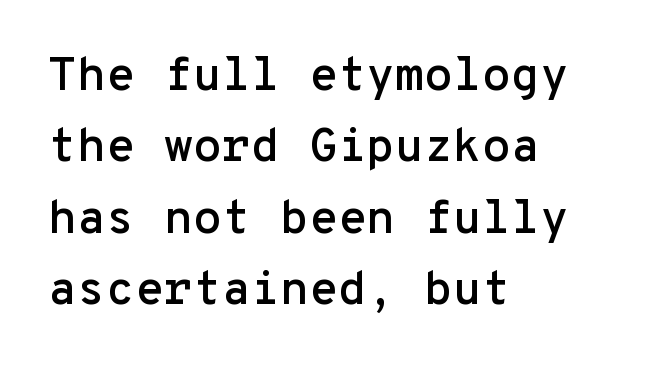
Every character here occupies the same horizontal width, giving the sample a typewriter-like rhythm. Notice how descenders clear the ascenders below comfortably — that's standard leading. The lines in this sample share a left origin and differ only in where they stop. The foot of each line stays bare and open. Glyph-to-glyph distance matches everyday printed text. Italic: no, the glyphs are upright roman.
